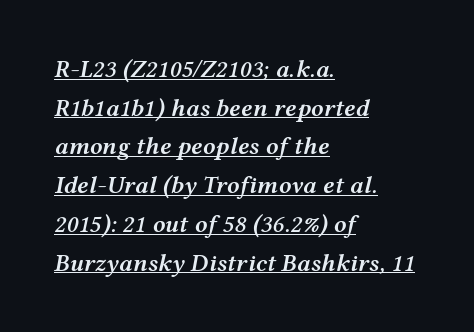
Q: Is the text bold? A: Semi-bold.
Q: Is the text italic (slanted)? A: Yes, it leans right by about 12 degrees.
Q: Is the text underlined? A: Yes.
Q: How is the paragraph aligned? A: Left-aligned.
Q: Is the spacing between letters normal or unusually wide? A: Normal.
Q: Is the spacing between lines tight, normal or loose? A: Normal.
